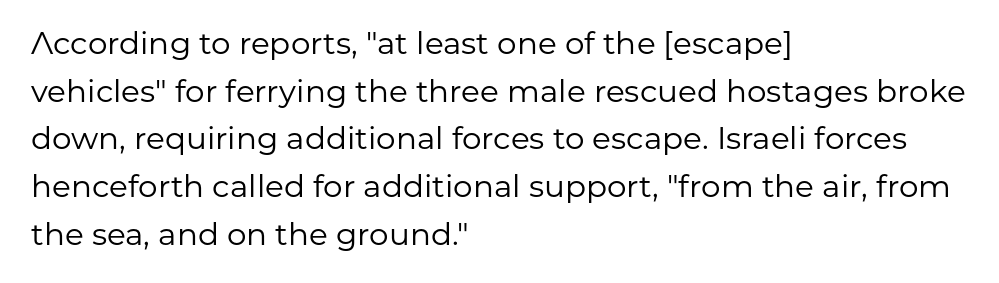
Here the designer chose a conventional face with non-uniform glyph widths. Stroke thickness stays within the range of a standard reading face or lighter. The block of text has a typical density, with ordinary space between rows. You can tell from the bare stems that sans-serif type was used. All the whitespace from short lines collects on the right. In terms of posture, this sample is upright.
